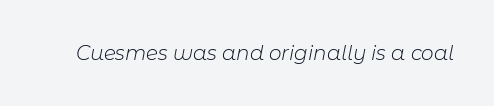
Q: Is the text bold? A: No.
Q: Is the text italic (slanted)? A: Yes, it leans right by about 11 degrees.
Q: Is the text underlined? A: No.
Q: Is the spacing between letters normal or unusually wide? A: Normal.
